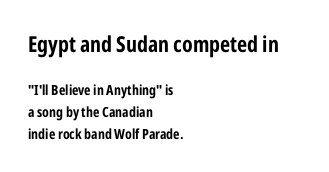
Words float on clear page, feet unadorned. Regular leading. Ascenders rise straight up at ninety degrees. This sample is left-justified, so line endings fall wherever the words run out.
